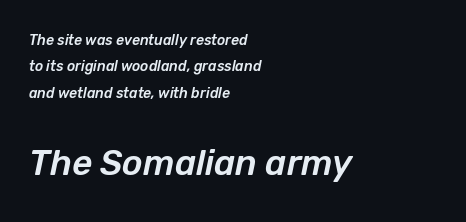
Inter-character spacing is left at the font's built-in metrics. Every row of glyphs begins at an identical x-position on the left. The space directly below the letters is spotless. The more generous point size was reserved for the lower chunk.
